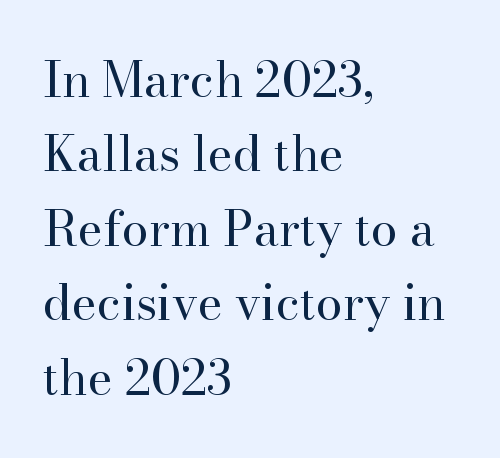
Q: Is the text bold? A: No.
Q: Is the text italic (slanted)? A: No, it is upright.
Q: Is the typeface a serif or a sans-serif typeface? A: Serif.
Q: Is the text underlined? A: No.
Q: How is the paragraph aligned? A: Left-aligned.
Q: Is the spacing between letters normal or unusually wide? A: Normal.
Q: Is the spacing between lines tight, normal or loose? A: Normal.
Q: Width (condensed, normal, or wide)? A: Normal.
Q: Stroke contrast? A: High.
Q: x-height? A: Small.
Q: Monospaced? A: No.
